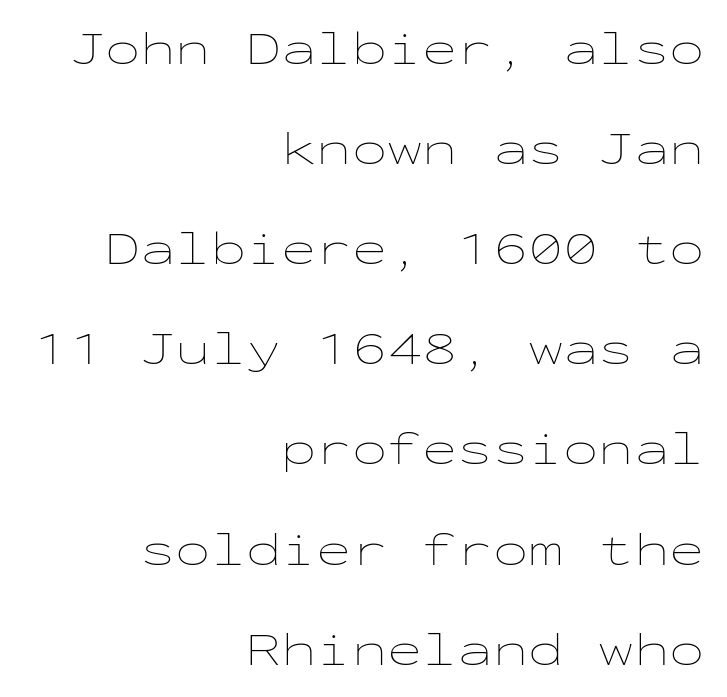
Q: Is the text bold? A: No.
Q: Is the text italic (slanted)? A: No, it is upright.
Q: Is the text underlined? A: No.
Q: How is the paragraph aligned? A: Right-aligned.
Q: Is the spacing between letters normal or unusually wide? A: Normal.
Q: Is the spacing between lines tight, normal or loose? A: Loose.
Q: Width (condensed, normal, or wide)? A: Wide.
Q: Stroke contrast? A: Low.
Q: x-height? A: Medium.
Q: Monospaced? A: Yes.
